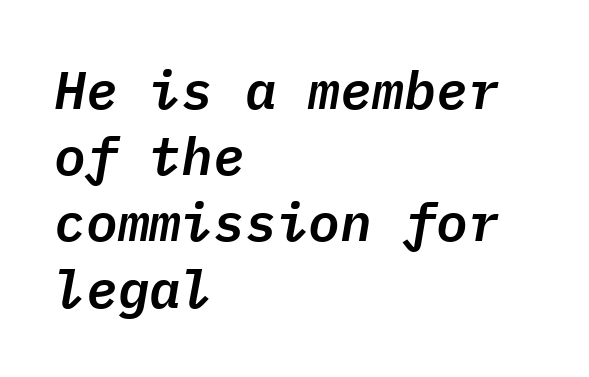
Q: Is the text italic (slanted)? A: Yes, it leans right by about 9 degrees.
Q: Is the text underlined? A: No.
Q: How is the paragraph aligned? A: Left-aligned.
Q: Is the spacing between letters normal or unusually wide? A: Normal.
Q: Is the spacing between lines tight, normal or loose? A: Normal.
Q: Width (condensed, normal, or wide)? A: Normal.
Q: Stroke contrast? A: Low.
Q: x-height? A: Medium.
Q: Monospaced? A: Yes.
